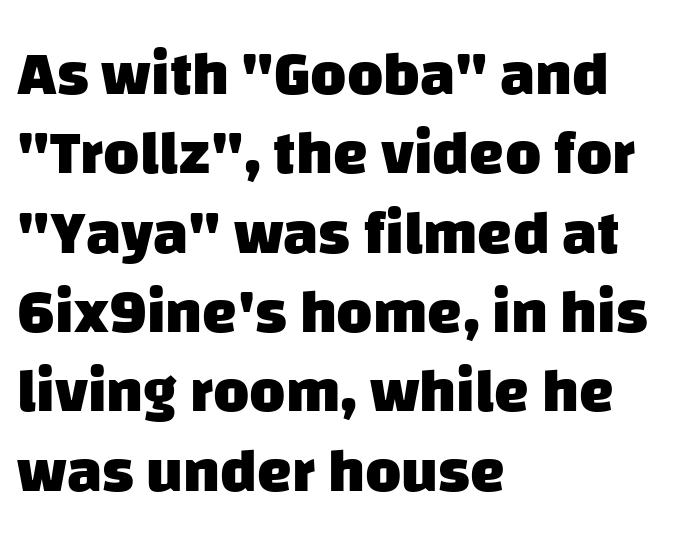
{"serif": "no", "bold": "yes", "weight": "heavy", "width": "normal", "stroke_contrast": "low", "x_height": "large", "monospaced": "no", "underline": "no", "align": "left", "line_spacing": "normal", "line_spacing_ratio": 1.28, "letter_spacing": "normal", "letter_spacing_em": 0.0, "glyph_px": 62}
